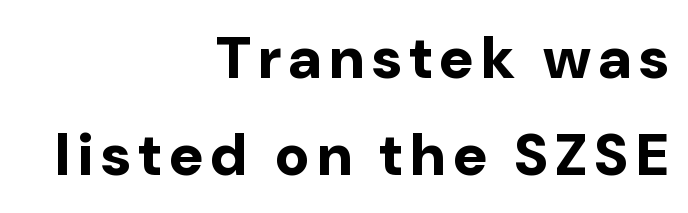
{"serif": "no", "italic": "no", "bold": "yes", "weight": "bold", "width": "normal", "stroke_contrast": "low", "x_height": "medium", "monospaced": "no", "underline": "no", "align": "right", "line_spacing": "normal", "line_spacing_ratio": 1.64, "glyph_px": 59}
